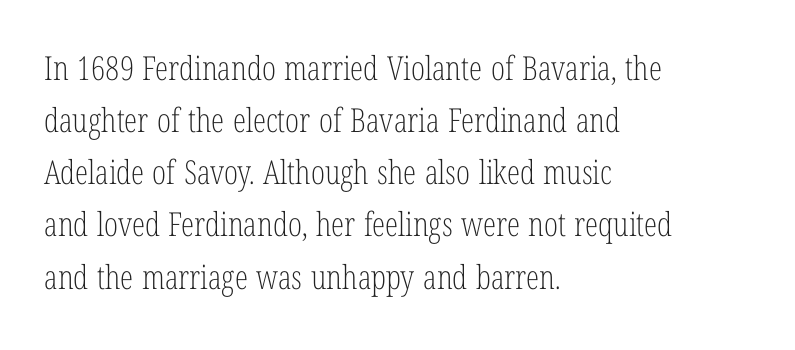
Underlining? Definitely not there. Reading down the column, the eye jumps a familiar distance to each next line. These lines stack with their left ends in a neat column. When letters stand straight like this, we call the style roman or upright. You could call the tracking neutral — neither tight nor loose.
